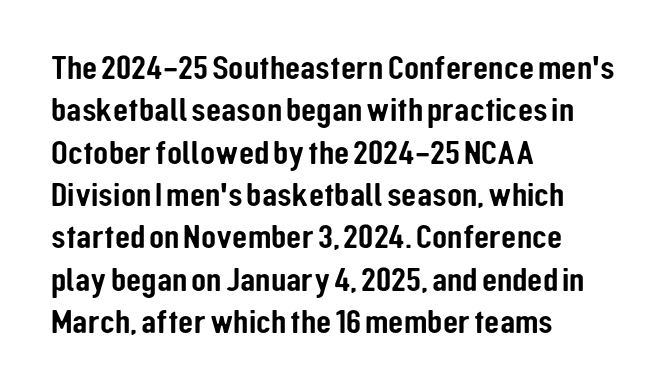
The image shows 35 px condensed sans-serif type, upright; set left-aligned, line spacing 1.21x, normal letter spacing, not underlined; low stroke contrast and a medium x-height.
